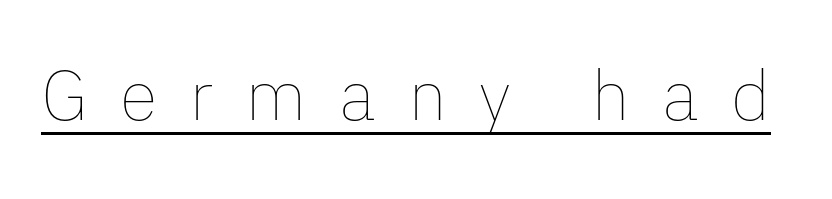
Vertical strokes here are truly vertical. The sample's only ornament is a line tracing under the words. Here the designer chose a conventional face with non-uniform glyph widths. Is the letter spacing exaggerated? Yes — the characters are pushed far apart.
